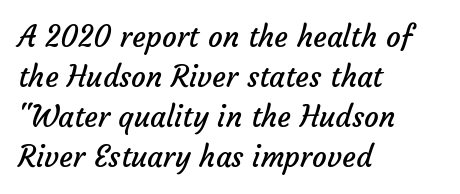
{"serif": "no", "bold": "no", "weight": "regular", "width": "normal", "stroke_contrast": "low", "x_height": "medium", "monospaced": "no", "underline": "no", "align": "left", "line_spacing": "normal", "line_spacing_ratio": 1.38, "letter_spacing": "normal", "letter_spacing_em": 0.0, "glyph_px": 29}
